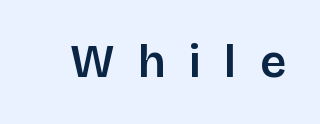
Q: Is the text bold? A: Semi-bold.
Q: Is the text italic (slanted)? A: No, it is upright.
Q: Is the typeface a serif or a sans-serif typeface? A: Sans-serif.
Q: Is the text underlined? A: No.
Q: Is the spacing between letters normal or unusually wide? A: Unusually wide.
Q: Width (condensed, normal, or wide)? A: Normal.
Q: Stroke contrast? A: Low.
Q: x-height? A: Large.
Q: Monospaced? A: No.
